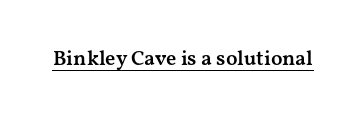
Q: Is the text bold? A: Semi-bold.
Q: Is the text italic (slanted)? A: No, it is upright.
Q: Is the text underlined? A: Yes.
Q: Is the spacing between letters normal or unusually wide? A: Normal.
